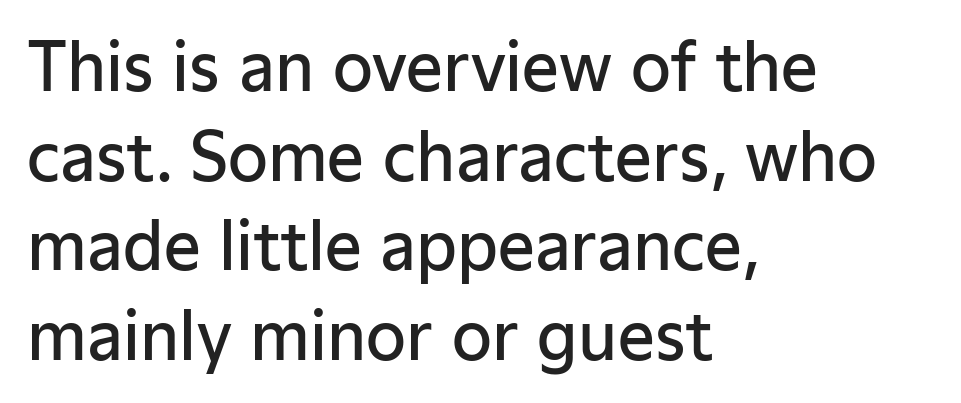
These lines are rendered in a variable-pitch font. Each glyph is drawn with semibold strokes, heavier than normal yet not fully bold. I'd call this a sans setting — the letters go barefoot. Typeset ragged right — the left edge is the straight one.
